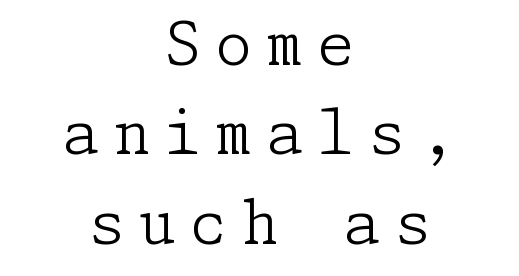
The image shows 60 px light serif type, upright; set centered, normal line spacing (1.49x), unusually wide letter spacing (+0.23 em), not underlined; low stroke contrast and a medium x-height.
